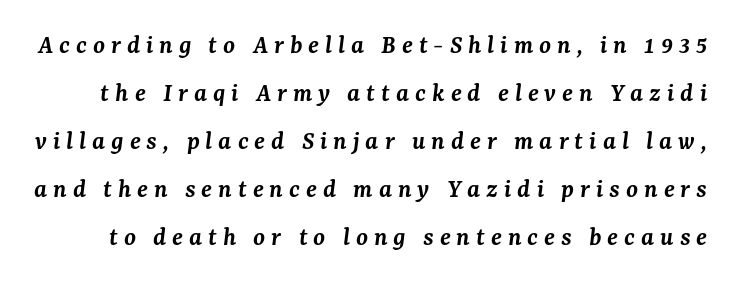
{"italic": "yes", "lean": "right", "slant_degrees": 7, "bold": "semi", "underline": "no", "line_spacing_ratio": 1.78, "letter_spacing": "wide", "letter_spacing_em": 0.22, "glyph_px": 27}
